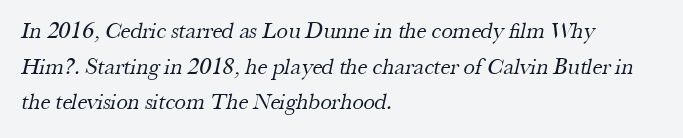
{"bold": "no", "underline": "no", "align": "left", "line_spacing": "normal", "line_spacing_ratio": 1.55, "letter_spacing": "normal", "letter_spacing_em": 0.0, "glyph_px": 23}
